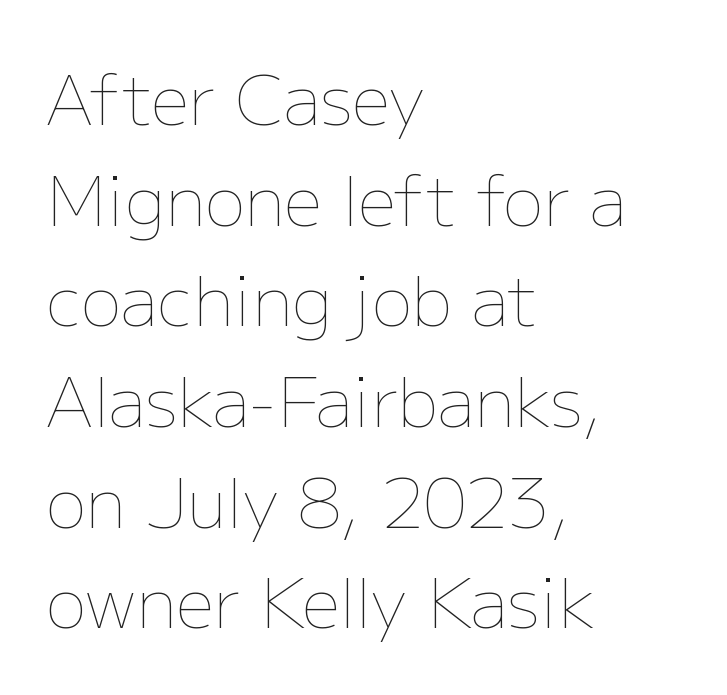
The image shows 68 px thin type, upright; set left-aligned, normal line spacing (1.48x), normal letter spacing, not underlined; low stroke contrast and a medium x-height.
